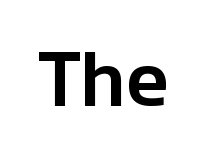
Q: Is the text bold? A: Yes.
Q: Is the text italic (slanted)? A: No, it is upright.
Q: Is the typeface a serif or a sans-serif typeface? A: Sans-serif.
Q: Is the text underlined? A: No.
Q: Is the spacing between letters normal or unusually wide? A: Normal.
Q: Width (condensed, normal, or wide)? A: Normal.
Q: Stroke contrast? A: Low.
Q: x-height? A: Medium.
Q: Monospaced? A: No.
